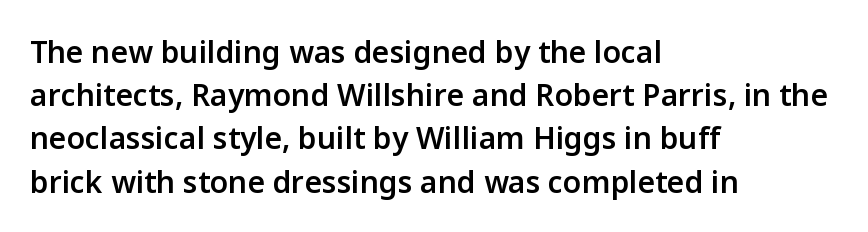
The image shows 30 px semibold sans-serif type, upright; set left-aligned, normal line spacing (1.44x), normal letter spacing, not underlined; low stroke contrast and a medium x-height.
